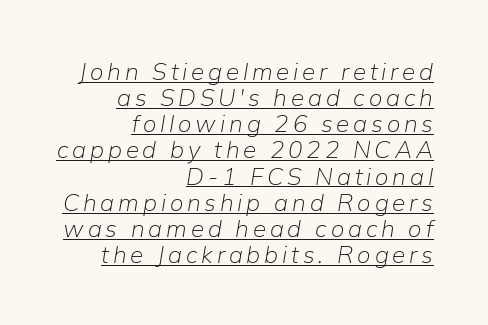
In CSS terms this would be text-align: right. Quick note: italic. You could barely slide anything between these rows. The strokes are not fattened; the text isn't bold. The typesetter has applied underlining to the passage shown.
